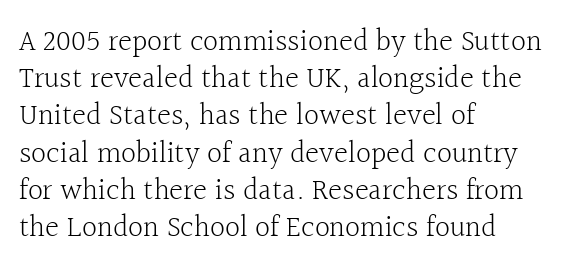
The passage shown is typed in a proportional face where columns would drift. Italic: no, the glyphs are upright roman. This reads as an unemphasized weight, regular at the heaviest. In CSS terms this would be text-align: left.
